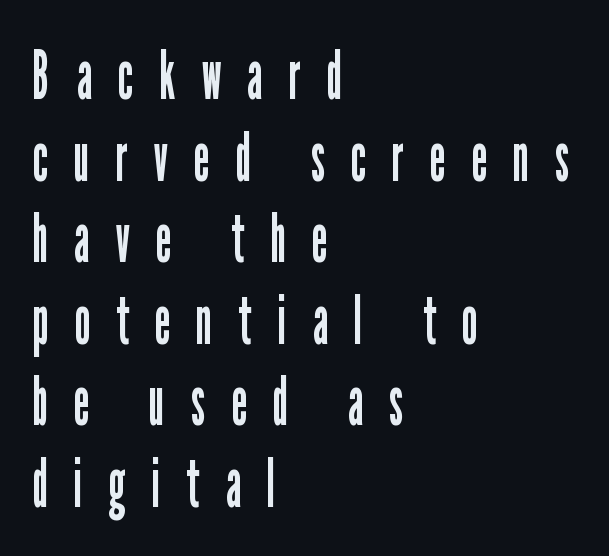
The image shows 68 px regular-weight, condensed sans-serif type, upright; set left-aligned, line spacing 1.2x, unusually wide letter spacing (+0.39 em), not underlined; low stroke contrast and a medium x-height.
